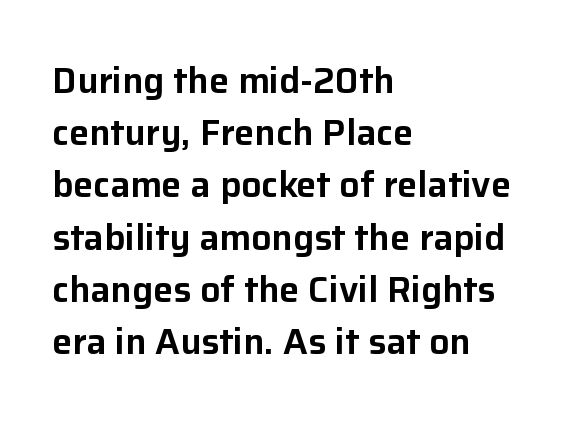
Q: Is the text italic (slanted)? A: No, it is upright.
Q: Is the typeface a serif or a sans-serif typeface? A: Sans-serif.
Q: Is the text underlined? A: No.
Q: How is the paragraph aligned? A: Left-aligned.
Q: Is the spacing between letters normal or unusually wide? A: Normal.
Q: Is the spacing between lines tight, normal or loose? A: Normal.
Q: Width (condensed, normal, or wide)? A: Normal.
Q: Stroke contrast? A: Low.
Q: x-height? A: Medium.
Q: Monospaced? A: No.
